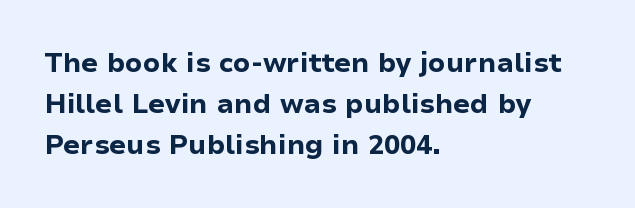
Q: Is the text bold? A: Yes.
Q: Is the text italic (slanted)? A: No, it is upright.
Q: Is the text underlined? A: No.
Q: How is the paragraph aligned? A: Left-aligned.
Q: Is the spacing between letters normal or unusually wide? A: Normal.
Q: Is the spacing between lines tight, normal or loose? A: Normal.
